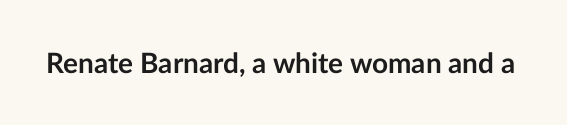
Q: Is the text bold? A: Yes.
Q: Is the text italic (slanted)? A: No, it is upright.
Q: Is the typeface a serif or a sans-serif typeface? A: Sans-serif.
Q: Is the text underlined? A: No.
Q: Is the spacing between letters normal or unusually wide? A: Normal.
Q: Width (condensed, normal, or wide)? A: Normal.
Q: Stroke contrast? A: Low.
Q: x-height? A: Medium.
Q: Monospaced? A: No.
